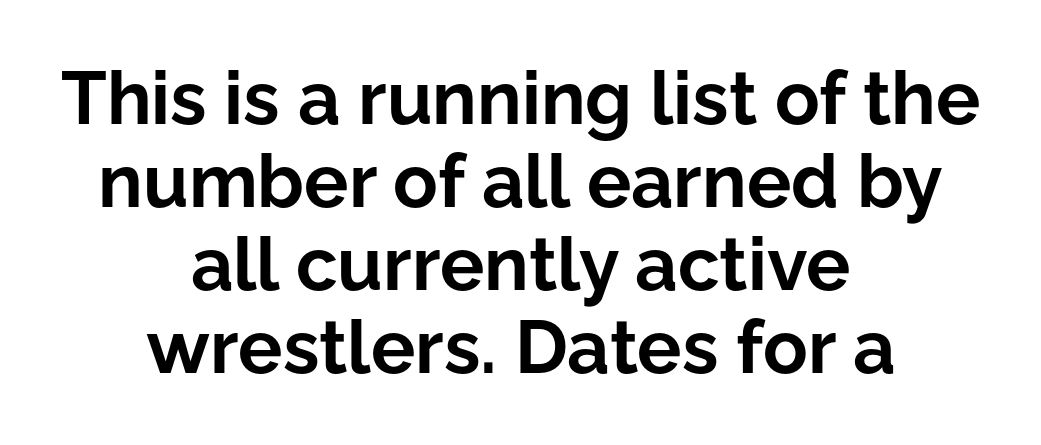
{"serif": "no", "italic": "no", "bold": "yes", "weight": "bold", "width": "normal", "stroke_contrast": "low", "x_height": "medium", "monospaced": "no", "underline": "no", "align": "center", "line_spacing": "tight", "line_spacing_ratio": 1.12, "letter_spacing": "normal", "letter_spacing_em": 0.0, "glyph_px": 74}
